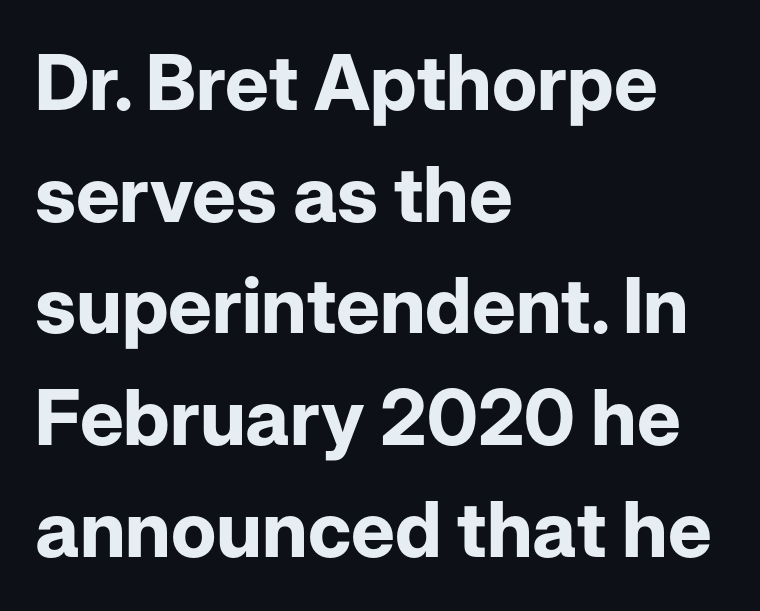
Q: Is the text bold? A: Yes.
Q: Is the text italic (slanted)? A: No, it is upright.
Q: Is the typeface a serif or a sans-serif typeface? A: Sans-serif.
Q: Is the text underlined? A: No.
Q: How is the paragraph aligned? A: Left-aligned.
Q: Is the spacing between letters normal or unusually wide? A: Normal.
Q: Is the spacing between lines tight, normal or loose? A: Normal.
Q: Width (condensed, normal, or wide)? A: Normal.
Q: Stroke contrast? A: Low.
Q: x-height? A: Medium.
Q: Monospaced? A: No.
